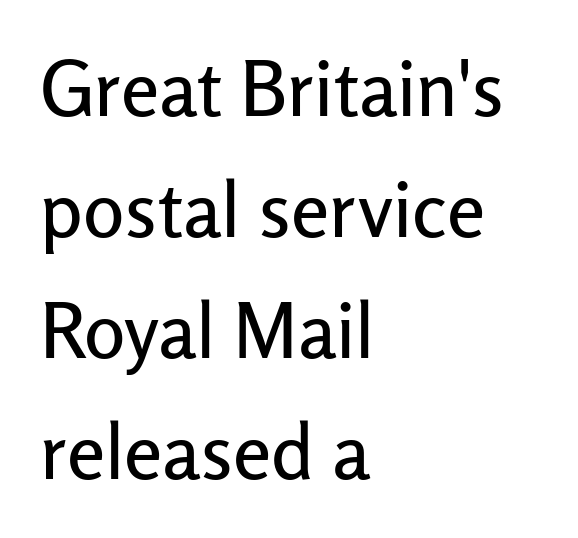
Think of a printed novel: that variable character pitch is what you see here. Glance below the letters and you will spot only blank space. Regarding serifs, this sample does without them. Notice how the passage keeps a crisp vertical edge on the left only. This block has exactly the height ordinary leading produces. When letters stand straight like this, we call the style roman or upright.
